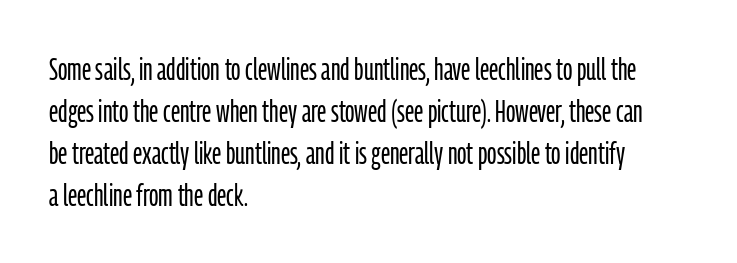
{"serif": "no", "italic": "no", "bold": "no", "weight": "light", "width": "condensed", "stroke_contrast": "low", "x_height": "medium", "monospaced": "no", "underline": "no", "align": "left", "line_spacing": "normal", "line_spacing_ratio": 1.36, "letter_spacing": "normal", "letter_spacing_em": 0.0, "glyph_px": 31}
